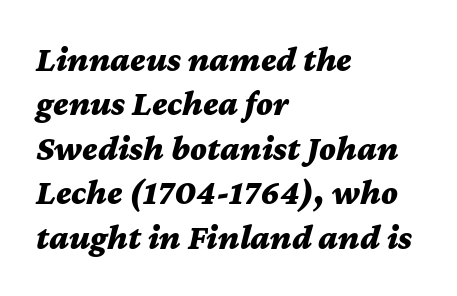
The image shows 35 px bold, wide type, italic (leaning right); set left-aligned, normal line spacing (1.27x), normal letter spacing, not underlined; medium stroke contrast and a medium x-height.
